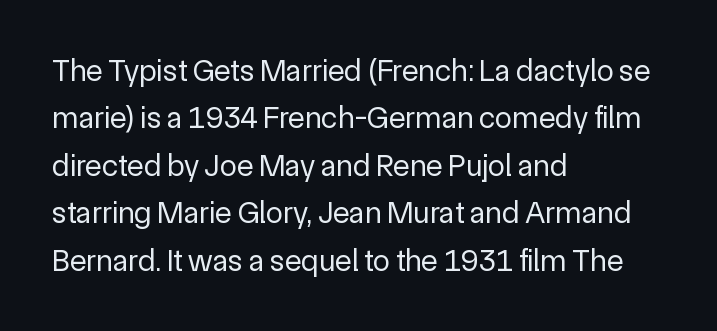
Is this a fixed-width face? No — the glyphs have proportional, varying widths. The space between consecutive lines is moderate. Here the glyphs are tracked normally, forming tight word shapes. No letter is thick-stroked: the sample isn't bold. The gap between lines stays unmarked. To sum up the face: it is a sans, with no serifs.
